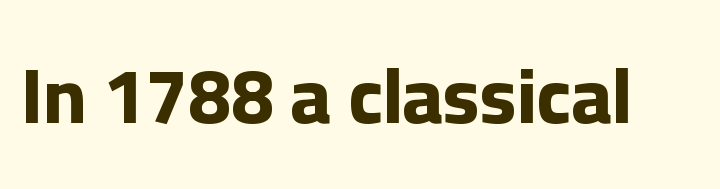
The tracking reads as untouched default to a designer's eye. The typeface chosen for these lines omits serifs. Looks like regular typesetting: each glyph gets only the width it needs. Set as a true bold cut, around the 700 mark.
